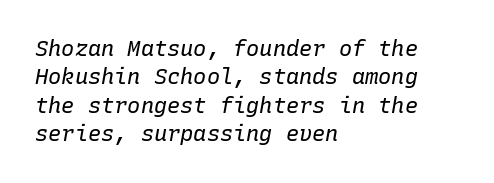
Students, note that the glyphs here touch the page at normal intervals. The passage shown stacks its lines at a standard gap. No heavy texture on the line: the type isn't bold. The lines in this sample share a left origin and differ only in where they stop. Just letters on the line, the space beneath them empty. Characters are canted at an angle relative to the baseline's perpendicular.
